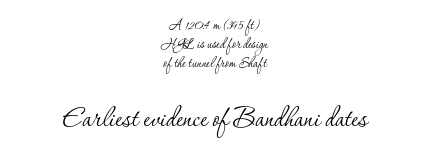
The image shows 34 px thin serif type; set centered, tight line spacing (1.11x), normal letter spacing, not underlined; the second (bottom) block is 2.0x larger; low stroke contrast and a small x-height.
